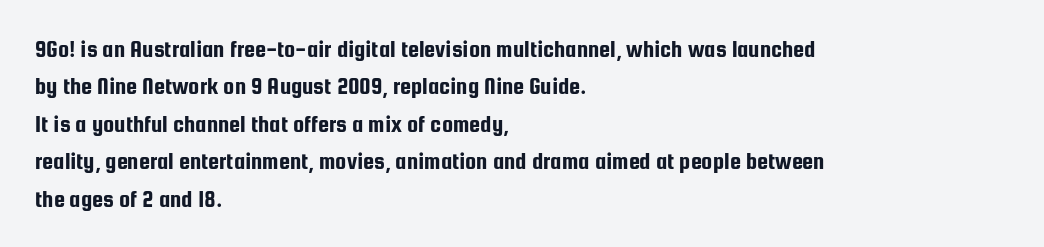
The image shows 25 px text type, upright; set left-aligned, normal line spacing (1.5x), normal letter spacing, not underlined.
